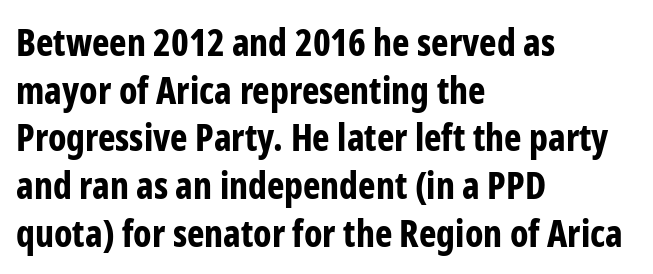
The image shows 37 px bold, condensed sans-serif type, upright; set left-aligned, normal line spacing (1.29x), normal letter spacing, not underlined; low stroke contrast and a medium x-height.
